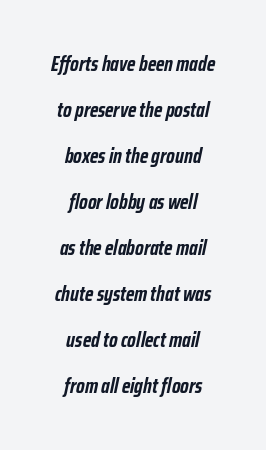
The image shows 21 px bold type, italic (leaning right); set centered, loose line spacing (2.19x), normal letter spacing, not underlined.
